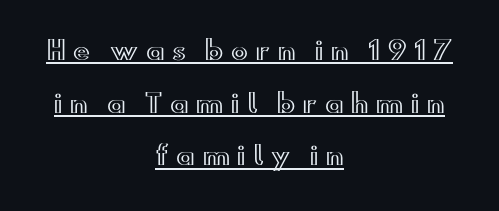
Upright lettering throughout. Notice the wide empty band between every row — that's loose leading. The rendering inserts visible extra space after every character. A rule runs beneath these lines of type. Teacher's note: observe the equal gaps on both sides — that is centered alignment.
